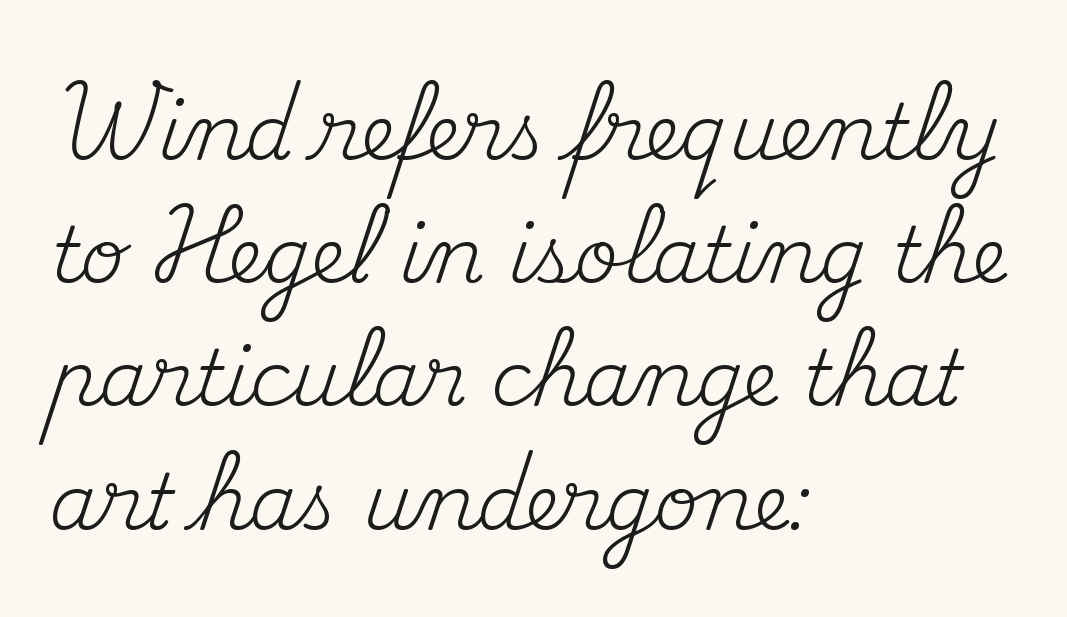
{"serif": "yes", "bold": "no", "weight": "regular", "width": "normal", "stroke_contrast": "medium", "x_height": "small", "monospaced": "no", "underline": "no", "align": "left", "line_spacing": "normal", "line_spacing_ratio": 1.6, "letter_spacing": "normal", "letter_spacing_em": 0.0, "glyph_px": 77}
